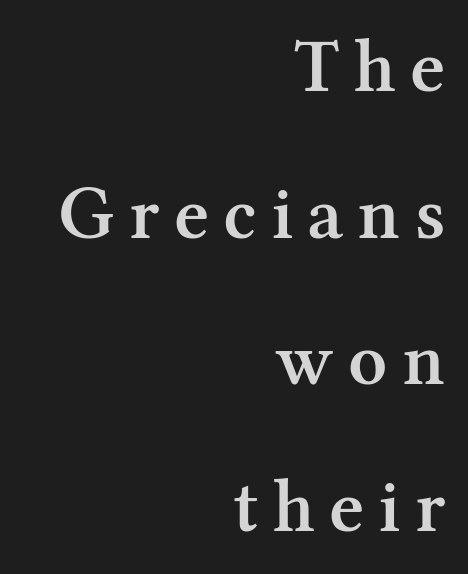
The image shows 76 px semibold serif type, upright; set right-aligned, loose line spacing (1.93x), not underlined; medium stroke contrast and a medium x-height.
